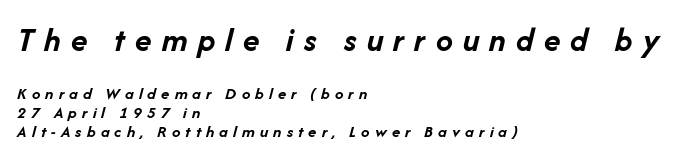
The image shows 34 px semibold type, italic (leaning right); set left-aligned, tight line spacing (1.11x), unusually wide letter spacing (+0.3 em), not underlined; the first (top) block is 2.0x larger; low stroke contrast and a medium x-height.
